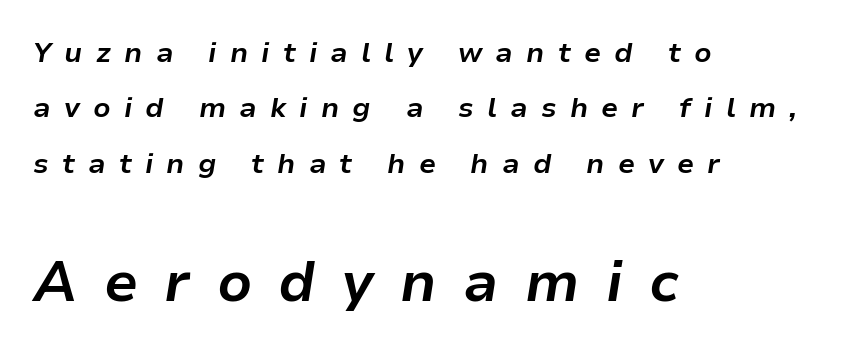
The image shows 56 px bold type, italic (leaning right); set left-aligned, loose line spacing (1.98x), unusually wide letter spacing (+0.47 em), not underlined; the second (bottom) block is 2.0x larger; low stroke contrast and a medium x-height.
